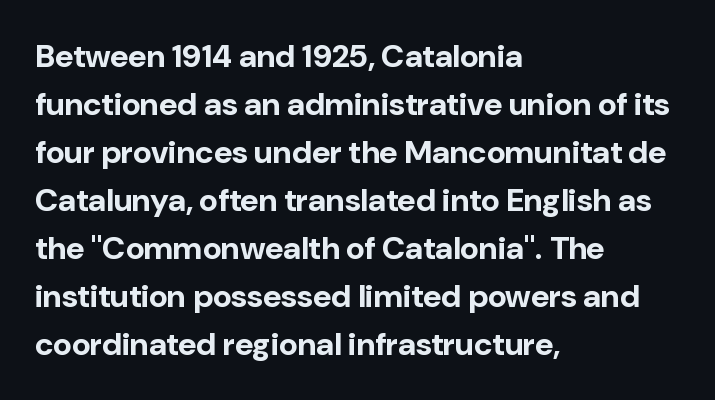
It's the straight-up-and-down kind of type. Tracking value appears to be zero — textbook default spacing. Regarding leading, the lines here are spaced in the standard way. The string is rendered with underlining switched off.
